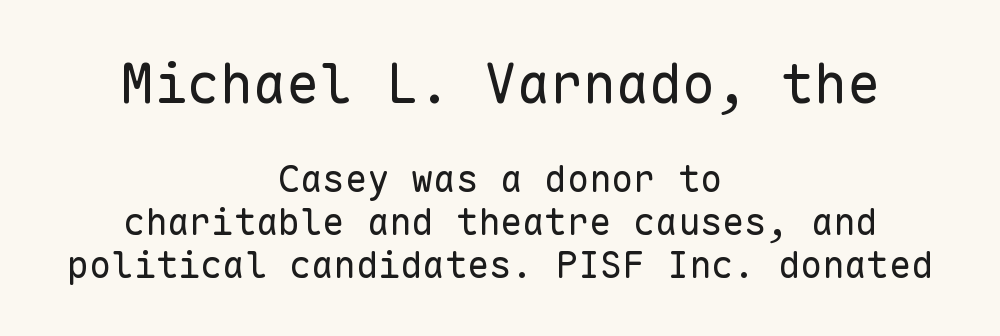
The image shows 55 px regular-weight sans-serif type, upright, monospaced; set centered, line spacing 1.16x, normal letter spacing, not underlined; the first (top) block is 1.49x larger; low stroke contrast and a medium x-height.
